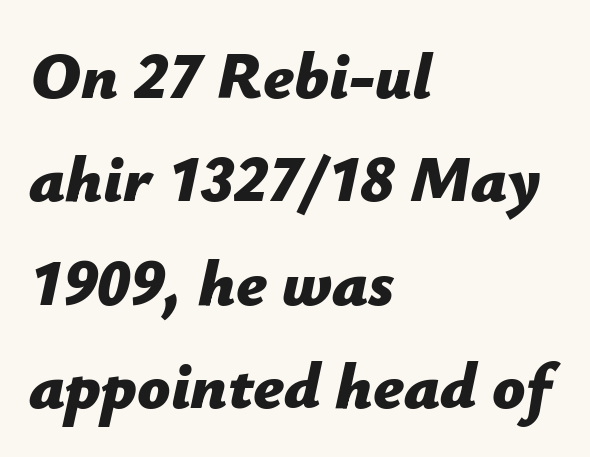
Q: Is the text bold? A: Yes.
Q: Is the text italic (slanted)? A: Yes, it leans right by about 12 degrees.
Q: Is the text underlined? A: No.
Q: How is the paragraph aligned? A: Left-aligned.
Q: Is the spacing between letters normal or unusually wide? A: Normal.
Q: Is the spacing between lines tight, normal or loose? A: Normal.
Q: Width (condensed, normal, or wide)? A: Normal.
Q: Stroke contrast? A: Low.
Q: x-height? A: Medium.
Q: Monospaced? A: No.
